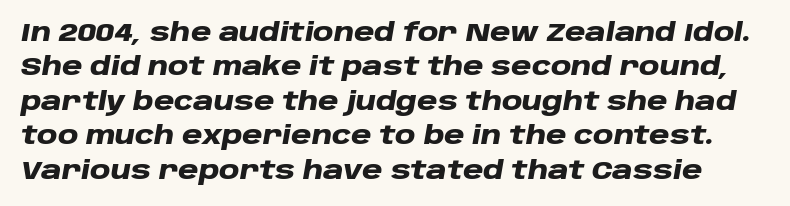
Q: Is the text bold? A: Yes.
Q: Is the text italic (slanted)? A: Yes, it leans right by about 10 degrees.
Q: Is the text underlined? A: No.
Q: Is the spacing between letters normal or unusually wide? A: Normal.
Q: Is the spacing between lines tight, normal or loose? A: Normal.
